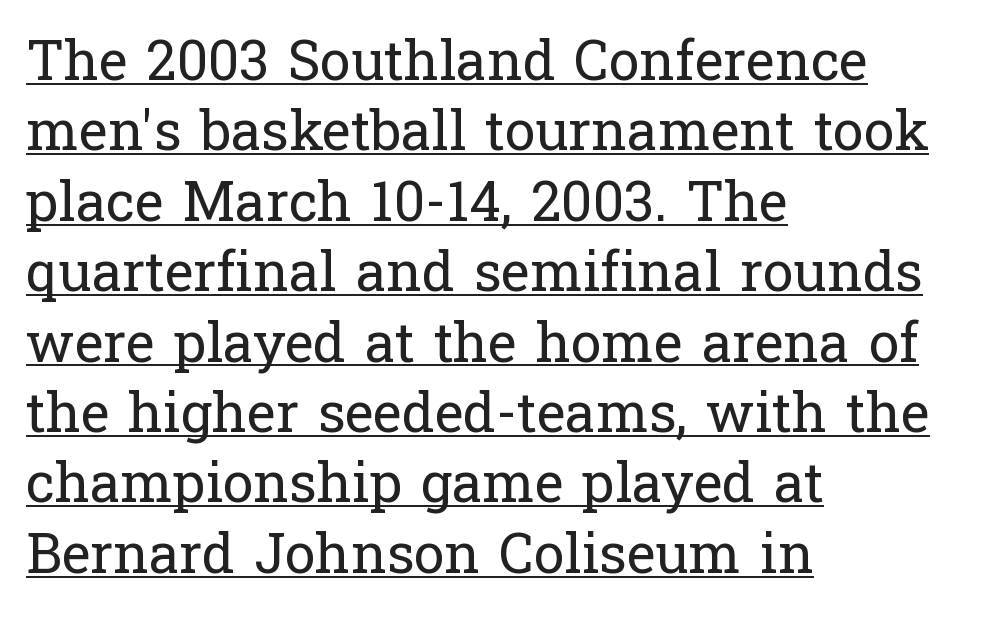
The line texture is even and compact thanks to regular tracking. A light-to-regular cut is what we see here. Looks like regular typesetting: each glyph gets only the width it needs. Regarding serifs, this sample has them.
